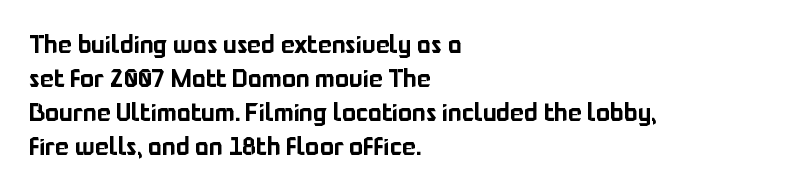
Q: Is the text italic (slanted)? A: No, it is upright.
Q: Is the text underlined? A: No.
Q: How is the paragraph aligned? A: Left-aligned.
Q: Is the spacing between letters normal or unusually wide? A: Normal.
Q: Is the spacing between lines tight, normal or loose? A: Normal.
